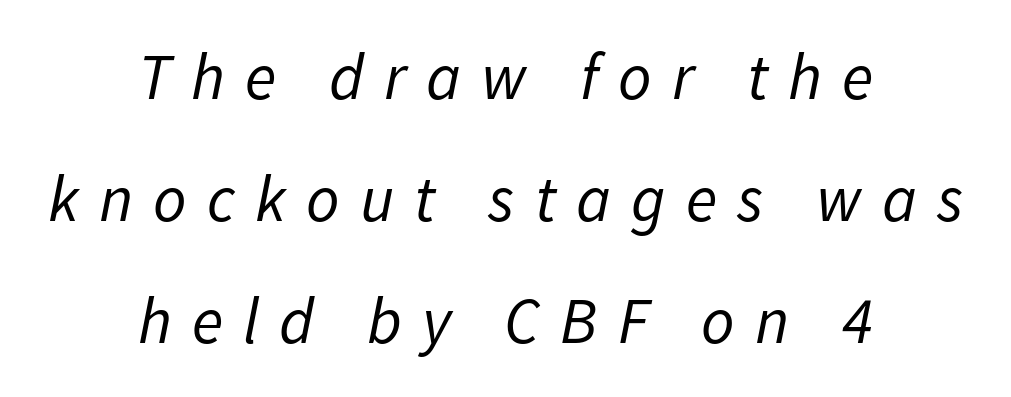
Q: Is the text bold? A: No.
Q: Is the text italic (slanted)? A: Yes, it leans right by about 11 degrees.
Q: Is the text underlined? A: No.
Q: How is the paragraph aligned? A: Centered.
Q: Is the spacing between letters normal or unusually wide? A: Unusually wide.
Q: Width (condensed, normal, or wide)? A: Normal.
Q: Stroke contrast? A: Low.
Q: x-height? A: Medium.
Q: Monospaced? A: No.
